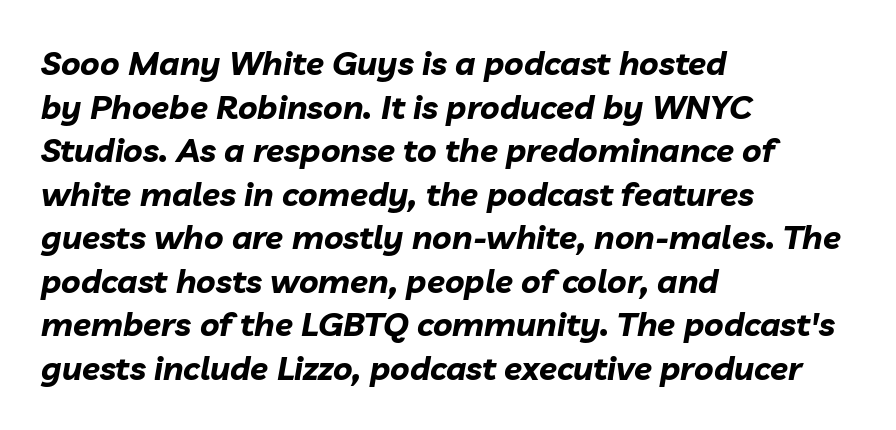
Q: Is the text bold? A: Yes.
Q: Is the text italic (slanted)? A: Yes, it leans right by about 10 degrees.
Q: Is the text underlined? A: No.
Q: How is the paragraph aligned? A: Left-aligned.
Q: Is the spacing between letters normal or unusually wide? A: Normal.
Q: Is the spacing between lines tight, normal or loose? A: Normal.
Q: Width (condensed, normal, or wide)? A: Normal.
Q: Stroke contrast? A: Low.
Q: x-height? A: Medium.
Q: Monospaced? A: No.
